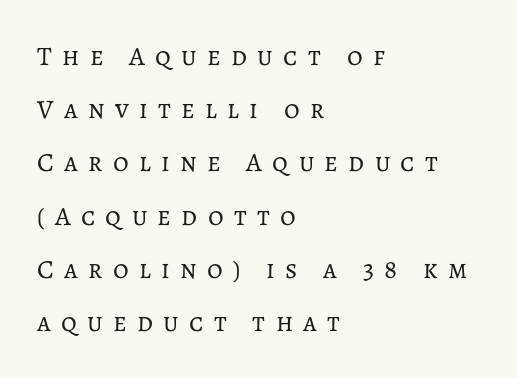
{"italic": "no", "bold": "no", "underline": "no", "align": "left", "line_spacing": "loose", "line_spacing_ratio": 1.97, "letter_spacing": "wide", "letter_spacing_em": 0.38, "glyph_px": 27}
